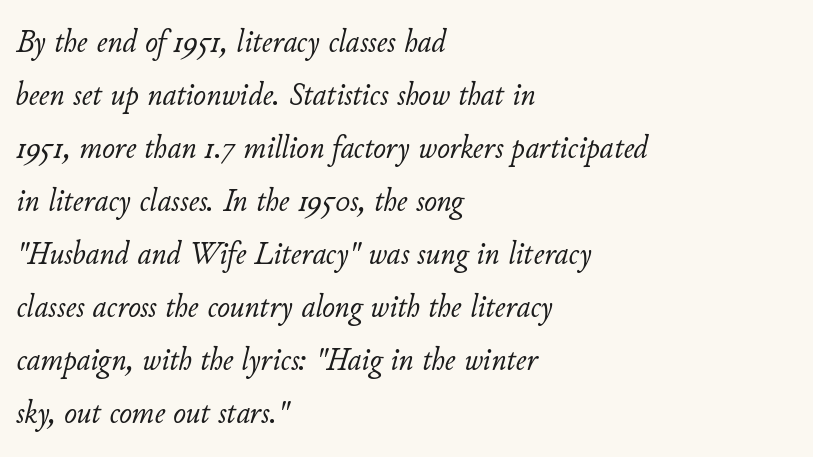
{"italic": "yes", "lean": "right", "slant_degrees": 11, "bold": "no", "weight": "light", "width": "normal", "stroke_contrast": "low", "x_height": "small", "monospaced": "no", "underline": "no", "align": "left", "line_spacing": "normal", "line_spacing_ratio": 1.56, "letter_spacing": "normal", "letter_spacing_em": 0.0, "glyph_px": 34}
